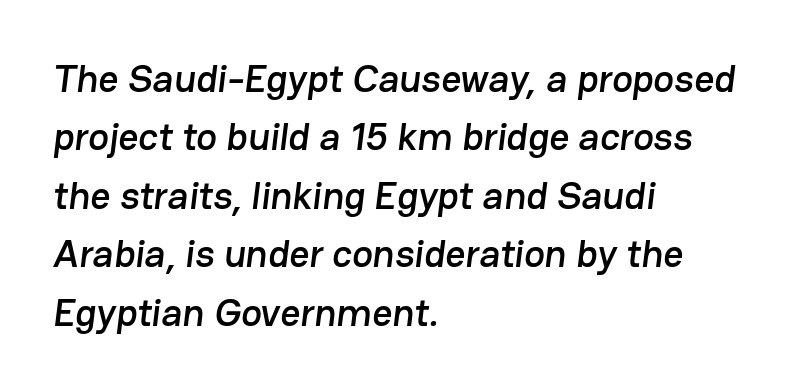
Q: Is the typeface a serif or a sans-serif typeface? A: Sans-serif.
Q: Is the text underlined? A: No.
Q: How is the paragraph aligned? A: Left-aligned.
Q: Is the spacing between letters normal or unusually wide? A: Normal.
Q: Is the spacing between lines tight, normal or loose? A: Normal.
Q: Width (condensed, normal, or wide)? A: Normal.
Q: Stroke contrast? A: Low.
Q: x-height? A: Medium.
Q: Monospaced? A: No.
